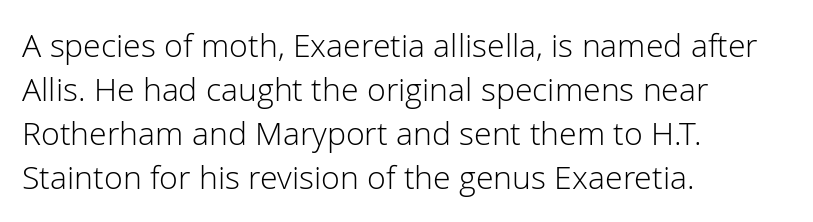
Q: Is the text bold? A: No.
Q: Is the text italic (slanted)? A: No, it is upright.
Q: Is the typeface a serif or a sans-serif typeface? A: Sans-serif.
Q: Is the text underlined? A: No.
Q: How is the paragraph aligned? A: Left-aligned.
Q: Is the spacing between letters normal or unusually wide? A: Normal.
Q: Is the spacing between lines tight, normal or loose? A: Normal.
Q: Width (condensed, normal, or wide)? A: Normal.
Q: Stroke contrast? A: Low.
Q: x-height? A: Medium.
Q: Monospaced? A: No.
